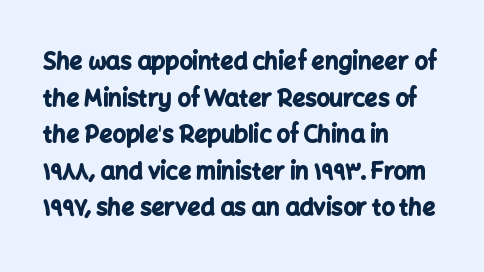
The image shows 23 px bold type, upright; set left-aligned, normal line spacing (1.59x), normal letter spacing, not underlined.
